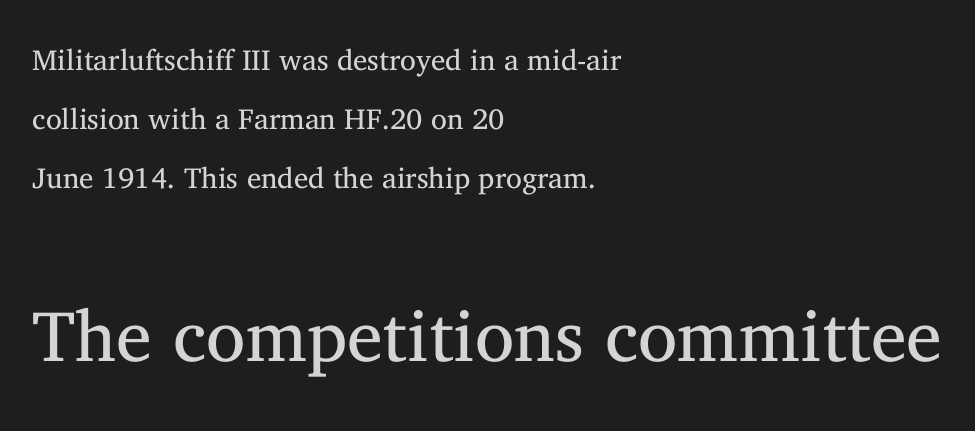
Q: Is the text bold? A: No.
Q: Is the text italic (slanted)? A: No, it is upright.
Q: Is the typeface a serif or a sans-serif typeface? A: Serif.
Q: Is the text underlined? A: No.
Q: How is the paragraph aligned? A: Left-aligned.
Q: Is the spacing between letters normal or unusually wide? A: Normal.
Q: Is the spacing between lines tight, normal or loose? A: Loose.
Q: Which block of text is set in a larger size, the first (top) or the second (bottom)? A: The second (bottom) one.
Q: Width (condensed, normal, or wide)? A: Normal.
Q: Stroke contrast? A: Medium.
Q: x-height? A: Medium.
Q: Monospaced? A: No.
